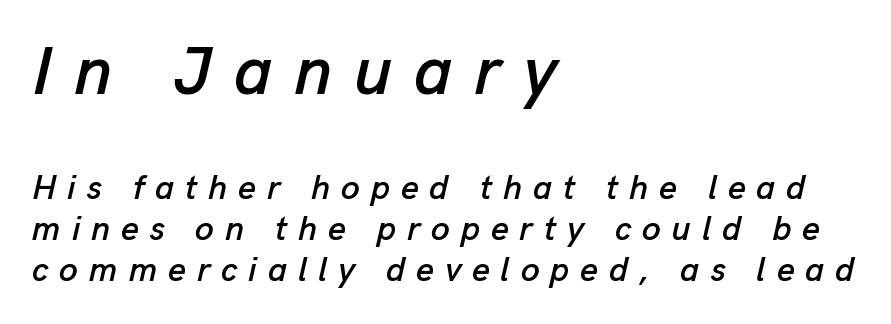
The tracking reads as deliberately expanded to a designer's eye. Decoration check: the copy has no underline. Each letter keeps its own natural width here, so spacing adapts to shape. Is the lower block the larger one? No — the upper block carries the bigger type. The paragraph has a hard left edge and a soft right edge.
